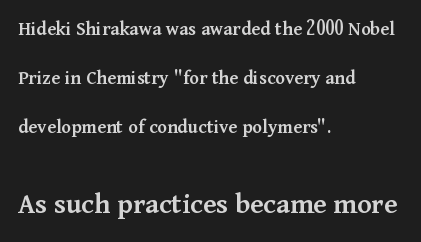
The image shows 30 px semibold serif type, upright; set left-aligned, loose line spacing (2.44x), normal letter spacing, not underlined; the second (bottom) block is 1.5x larger; medium stroke contrast and a medium x-height.
